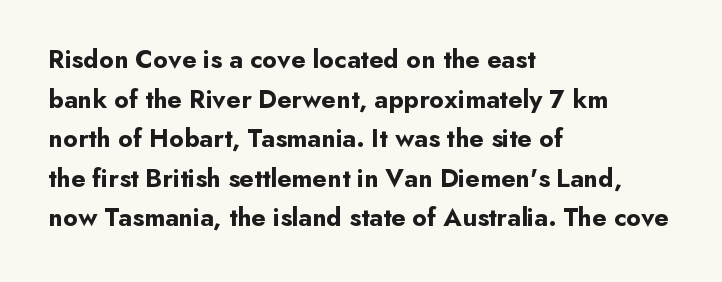
Q: Is the text bold? A: Yes.
Q: Is the text italic (slanted)? A: No, it is upright.
Q: Is the text underlined? A: No.
Q: How is the paragraph aligned? A: Left-aligned.
Q: Is the spacing between letters normal or unusually wide? A: Normal.
Q: Is the spacing between lines tight, normal or loose? A: Normal.
